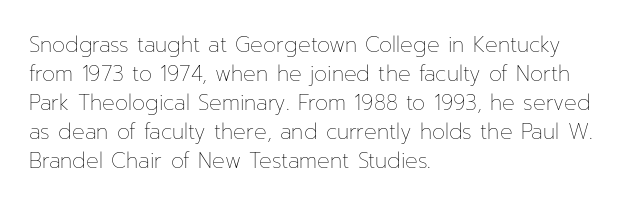
Q: Is the text bold? A: No.
Q: Is the text italic (slanted)? A: No, it is upright.
Q: Is the text underlined? A: No.
Q: How is the paragraph aligned? A: Left-aligned.
Q: Is the spacing between letters normal or unusually wide? A: Normal.
Q: Is the spacing between lines tight, normal or loose? A: Normal.
